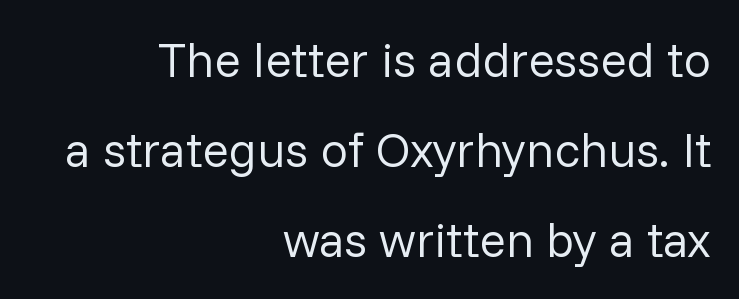
The image shows 49 px regular-weight sans-serif type, upright; set right-aligned, line spacing 1.84x, normal letter spacing, not underlined; low stroke contrast and a medium x-height.
